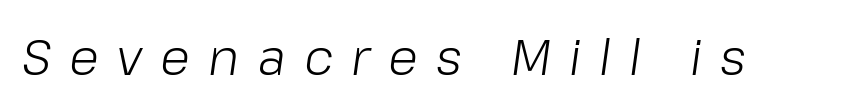
The image shows 49 px light type, italic (leaning right); set unusually wide letter spacing (+0.37 em), not underlined; low stroke contrast and a medium x-height.
